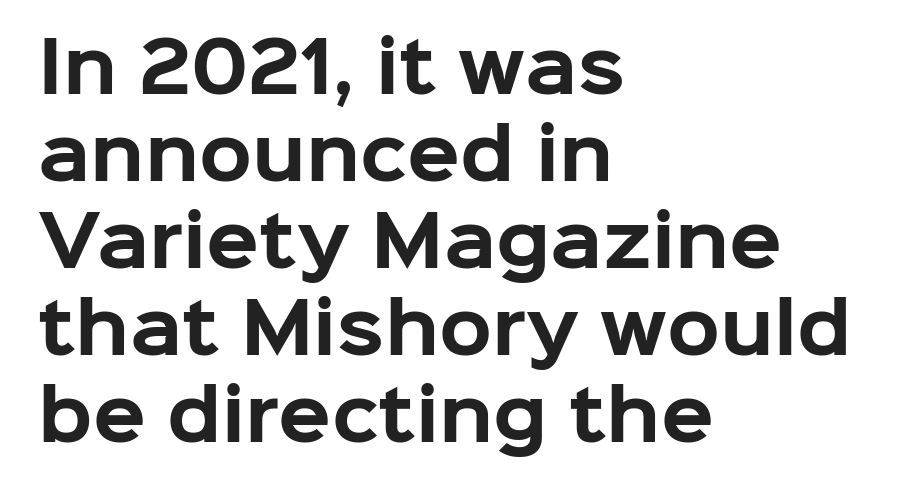
The image shows 69 px bold sans-serif type, upright; set left-aligned, normal line spacing (1.26x), normal letter spacing, not underlined; low stroke contrast and a medium x-height.
